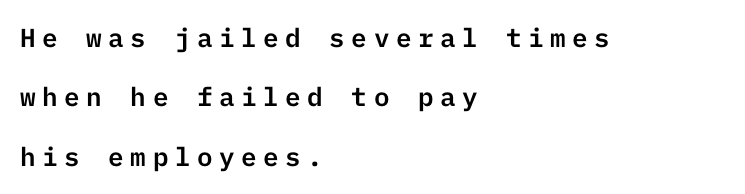
The image shows 26 px text type, upright; set left-aligned, loose line spacing (2.28x), unusually wide letter spacing (+0.25 em), not underlined.
